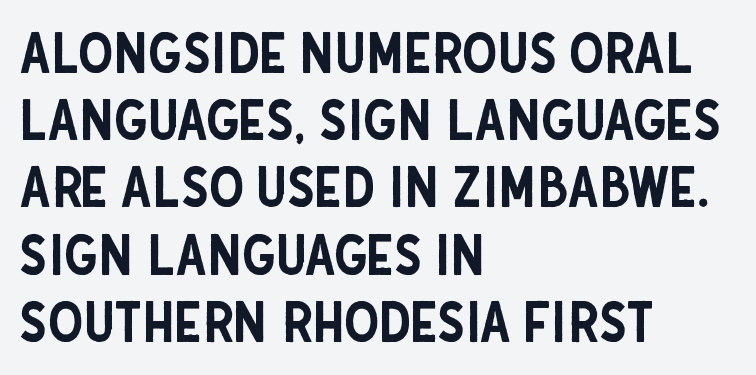
The image shows 56 px condensed sans-serif type, upright; set left-aligned, line spacing 1.2x, normal letter spacing, not underlined; low stroke contrast and a large x-height.
